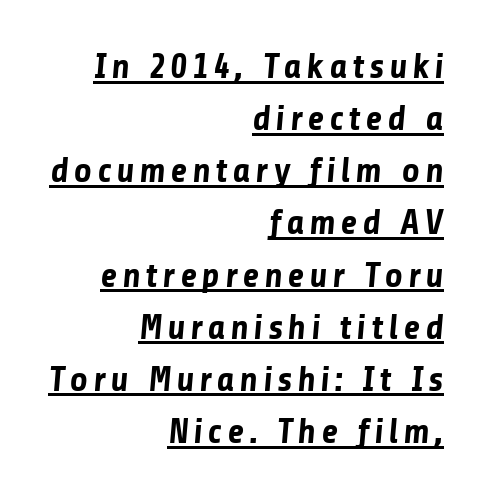
The image shows 35 px bold sans-serif type; set right-aligned, normal line spacing (1.49x), underlined; low stroke contrast and a medium x-height.
